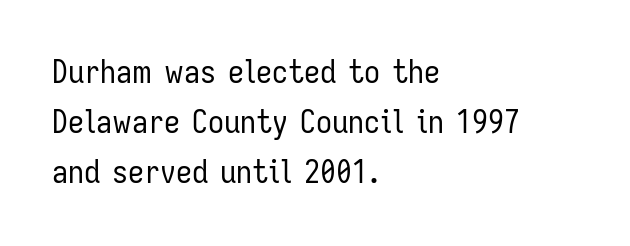
{"serif": "no", "italic": "no", "bold": "no", "weight": "regular", "width": "condensed", "stroke_contrast": "low", "x_height": "medium", "monospaced": "no", "underline": "no", "align": "left", "line_spacing": "normal", "line_spacing_ratio": 1.57, "letter_spacing": "normal", "letter_spacing_em": 0.0, "glyph_px": 32}
